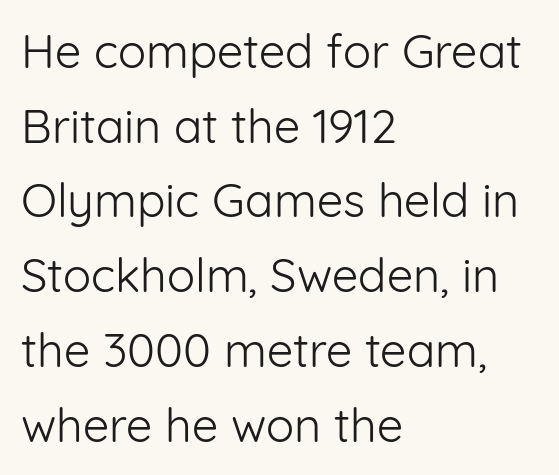
Rendered with straight, roman letterforms. Are there feet on the stems? There aren't — it's a sans. The typeface has the unassuming heft of standard copy or less. The rendering keeps characters at their native spacing. The passage shown is typed in a proportional face where columns would drift. Only glyphs here, with clear space below each row.
